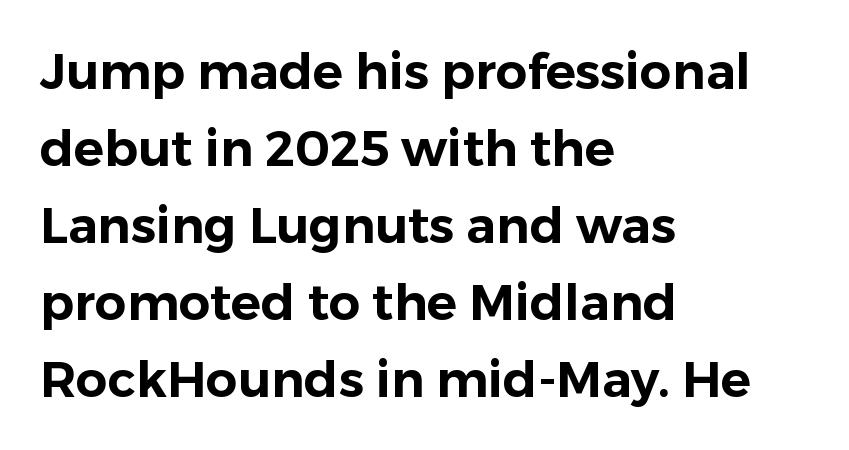
The image shows 50 px sans-serif type, upright; set left-aligned, normal line spacing (1.54x), normal letter spacing, not underlined; low stroke contrast and a medium x-height.
